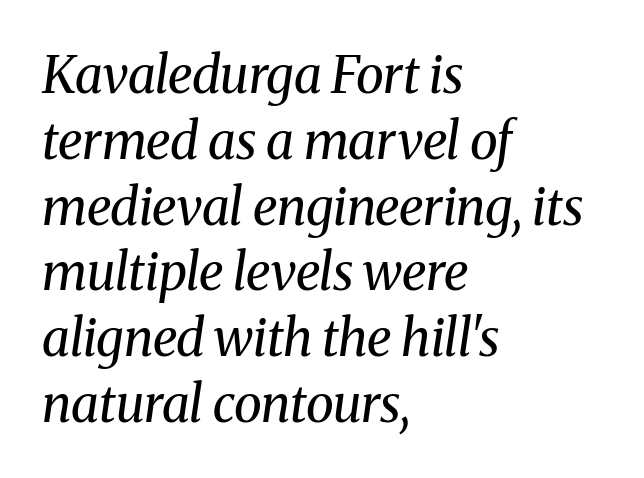
The image shows 51 px regular-weight serif type, italic (leaning right); set left-aligned, normal line spacing (1.29x), normal letter spacing, not underlined; medium stroke contrast and a medium x-height.
